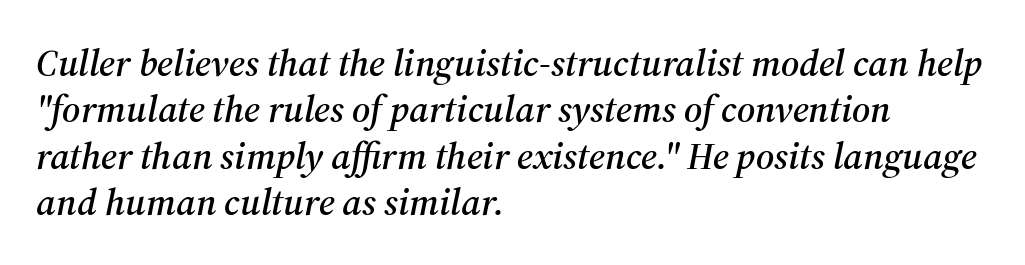
{"serif": "yes", "italic": "yes", "lean": "right", "slant_degrees": 12, "width": "normal", "stroke_contrast": "medium", "x_height": "medium", "monospaced": "no", "underline": "no", "align": "left", "line_spacing_ratio": 1.22, "letter_spacing": "normal", "letter_spacing_em": 0.0, "glyph_px": 38}
